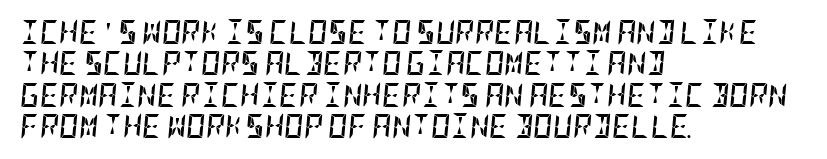
{"italic": "yes", "lean": "right", "slant_degrees": 5, "bold": "yes", "underline": "no", "align": "left", "line_spacing": "normal", "line_spacing_ratio": 1.31, "letter_spacing": "normal", "letter_spacing_em": 0.0, "glyph_px": 24}
